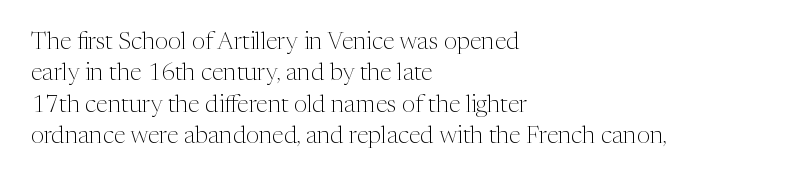
{"italic": "no", "bold": "no", "underline": "no", "align": "left", "line_spacing": "normal", "line_spacing_ratio": 1.31, "letter_spacing": "normal", "letter_spacing_em": 0.0, "glyph_px": 24}
